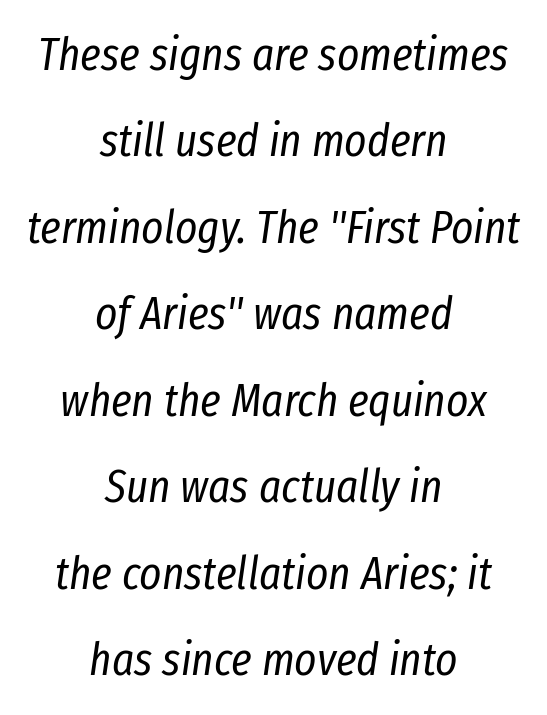
The image shows 47 px regular-weight, condensed type, italic (leaning right); set centered, line spacing 1.84x, normal letter spacing, not underlined; low stroke contrast and a medium x-height.
